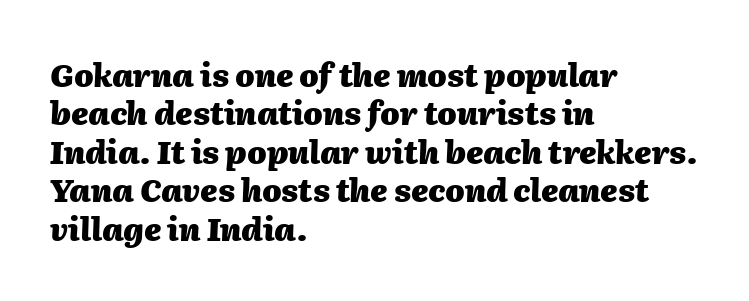
Q: Is the text bold? A: Yes.
Q: Is the text italic (slanted)? A: Yes, it leans right by about 2 degrees.
Q: Is the text underlined? A: No.
Q: How is the paragraph aligned? A: Left-aligned.
Q: Is the spacing between letters normal or unusually wide? A: Normal.
Q: Width (condensed, normal, or wide)? A: Normal.
Q: Stroke contrast? A: Medium.
Q: x-height? A: Medium.
Q: Monospaced? A: No.
